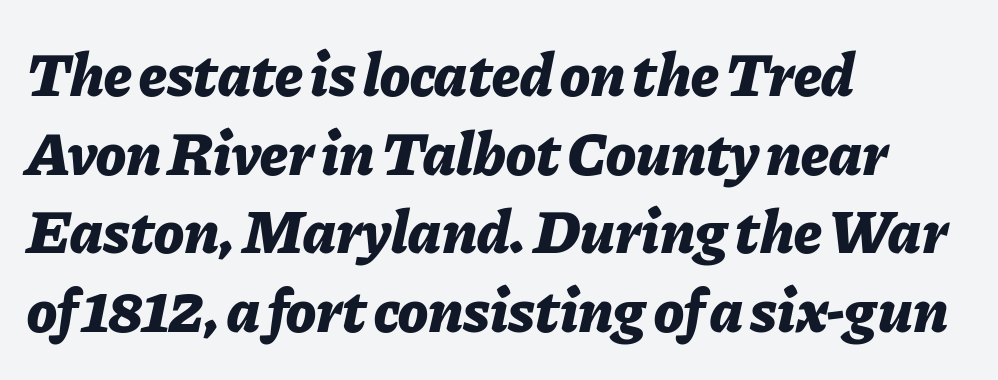
The image shows 62 px bold type, italic (leaning right); set left-aligned, normal line spacing (1.27x), normal letter spacing, not underlined; low stroke contrast and a medium x-height.
